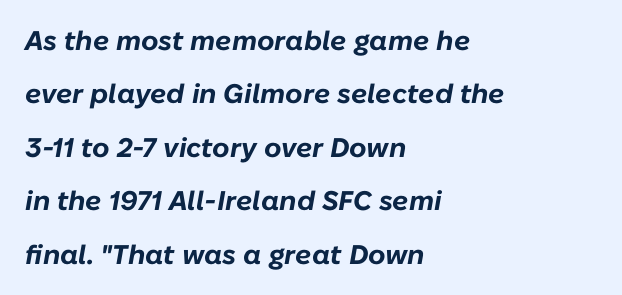
{"italic": "yes", "lean": "right", "slant_degrees": 10, "bold": "yes", "underline": "no", "align": "left", "line_spacing": "loose", "line_spacing_ratio": 1.98, "letter_spacing": "normal", "letter_spacing_em": 0.0, "glyph_px": 27}
